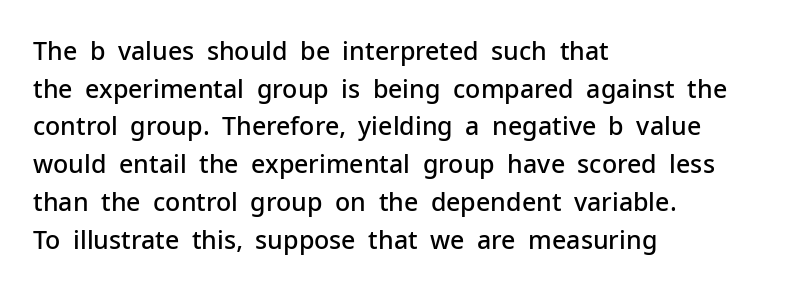
The image shows 25 px text type, upright; set left-aligned, normal line spacing (1.51x), normal letter spacing, not underlined.
